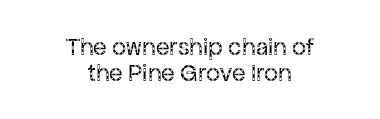
Every stem runs plumb, perpendicular to the baseline. Weight class: somewhere from thin through regular. You could barely slide anything between these rows. Each word holds together tightly as a unit, with standard inter-letter gaps. The typesetter chose a symmetrical, centered arrangement here. Any mark beneath the type? The region is blank.
